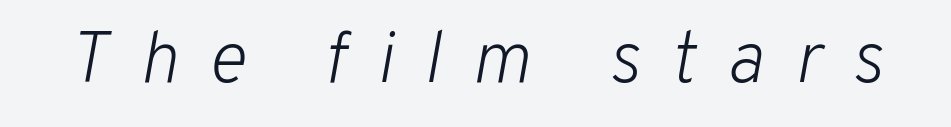
Is this a fixed-width face? No — the glyphs have proportional, varying widths. The characters are drawn with everyday or finer stroke widths. Yep, that's italic — everything's leaning. Characters follow at a spacing far wider than the type designer built in. Unmarked baselines from the first word to the last.
